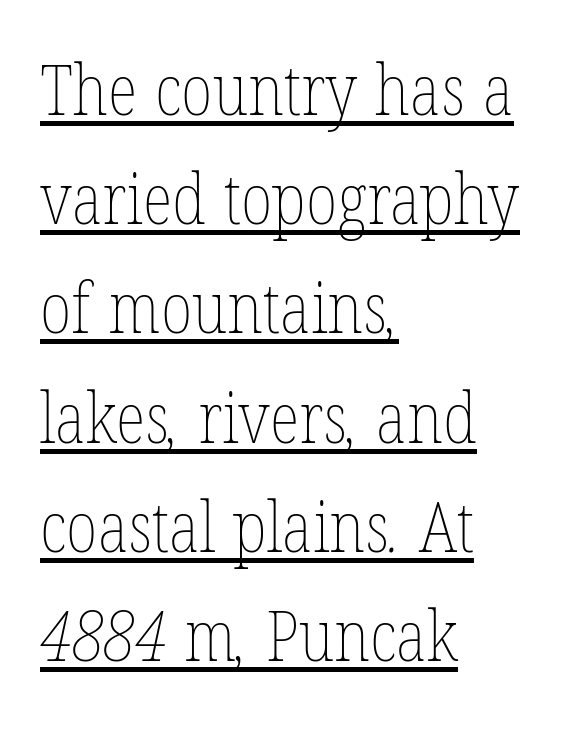
The image shows 70 px thin, condensed type; set left-aligned, normal line spacing (1.56x), normal letter spacing, underlined; low stroke contrast and a medium x-height.
